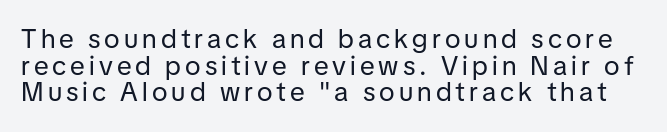
{"italic": "no", "bold": "no", "underline": "no", "line_spacing": "tight", "line_spacing_ratio": 0.99, "glyph_px": 27}
